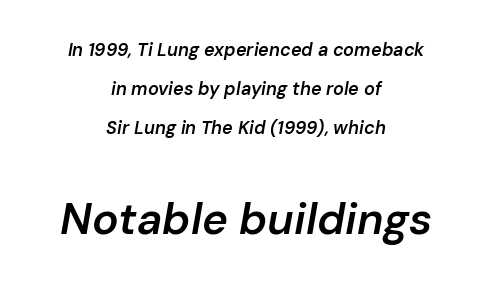
Q: Is the text bold? A: Semi-bold.
Q: Is the text italic (slanted)? A: Yes, it leans right by about 10 degrees.
Q: Is the text underlined? A: No.
Q: How is the paragraph aligned? A: Centered.
Q: Is the spacing between letters normal or unusually wide? A: Normal.
Q: Is the spacing between lines tight, normal or loose? A: Loose.
Q: Which block of text is set in a larger size, the first (top) or the second (bottom)? A: The second (bottom) one.
Q: Width (condensed, normal, or wide)? A: Normal.
Q: Stroke contrast? A: Low.
Q: x-height? A: Medium.
Q: Monospaced? A: No.
